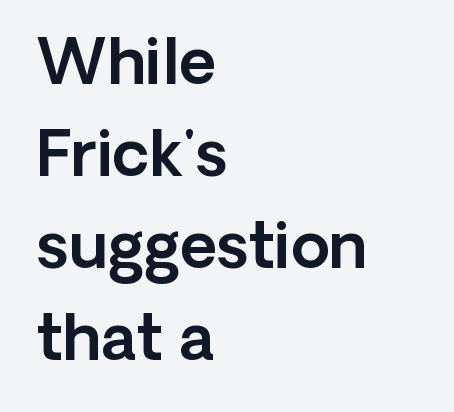
The image shows 63 px sans-serif type, upright; set left-aligned, normal line spacing (1.46x), normal letter spacing, not underlined; a medium x-height.
